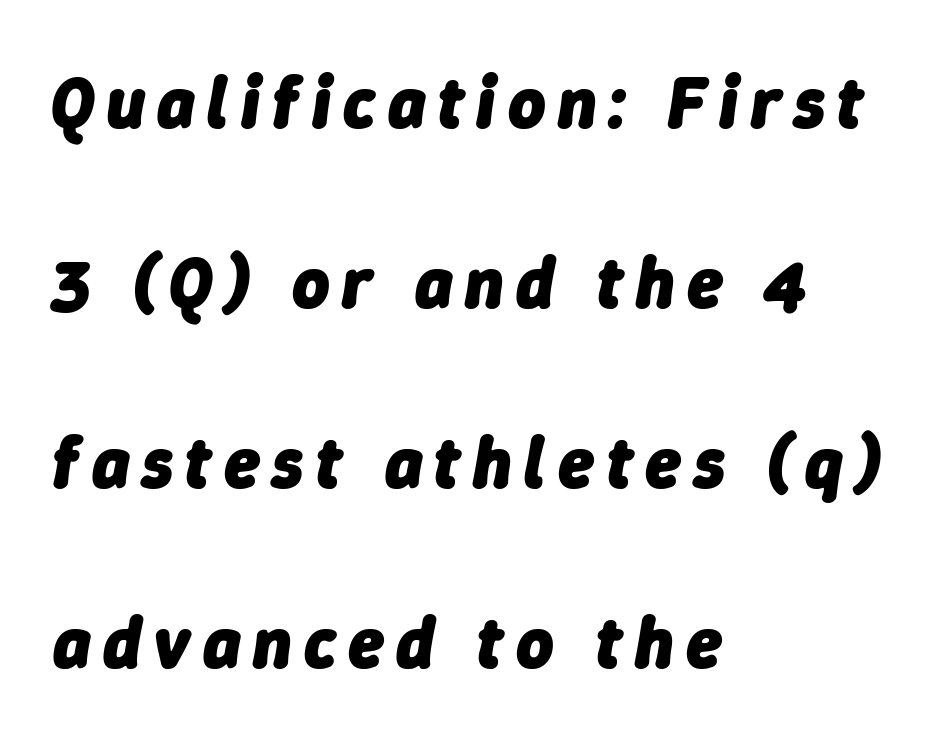
Q: Is the text bold? A: Yes.
Q: Is the text italic (slanted)? A: Yes, it leans right by about 9 degrees.
Q: Is the text underlined? A: No.
Q: How is the paragraph aligned? A: Left-aligned.
Q: Is the spacing between lines tight, normal or loose? A: Loose.
Q: Width (condensed, normal, or wide)? A: Normal.
Q: Stroke contrast? A: Low.
Q: x-height? A: Medium.
Q: Monospaced? A: No.
